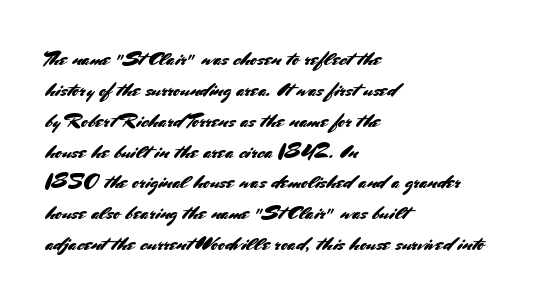
{"underline": "no", "align": "left", "line_spacing": "normal", "line_spacing_ratio": 1.47, "letter_spacing": "normal", "letter_spacing_em": 0.0, "glyph_px": 21}
